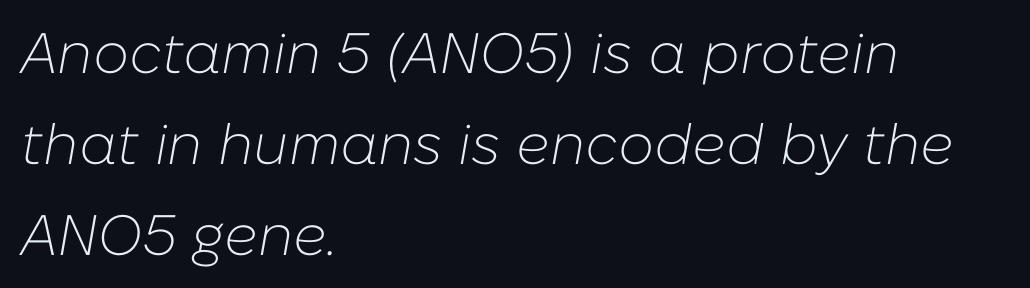
Character widths vary here, with narrow letters taking less room than wide ones. Underline: absent. Horizontal alignment here is leftward, the default for most running prose. Italic? Definitely — the glyphs are oblique.
